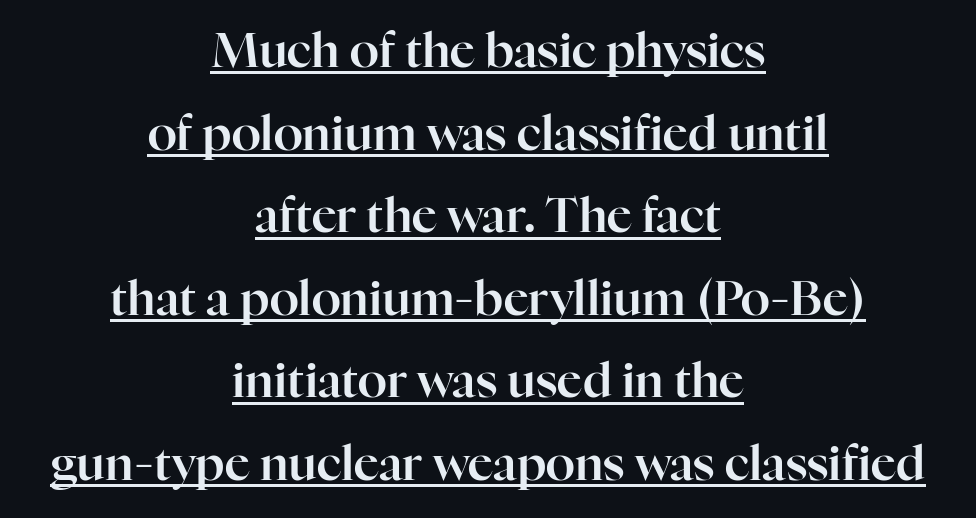
Q: Is the text italic (slanted)? A: No, it is upright.
Q: Is the typeface a serif or a sans-serif typeface? A: Serif.
Q: Is the text underlined? A: Yes.
Q: How is the paragraph aligned? A: Centered.
Q: Is the spacing between letters normal or unusually wide? A: Normal.
Q: Width (condensed, normal, or wide)? A: Normal.
Q: Stroke contrast? A: High.
Q: x-height? A: Medium.
Q: Monospaced? A: No.
